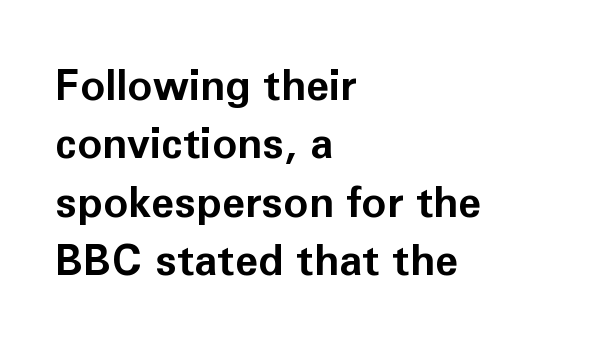
Q: Is the text bold? A: Yes.
Q: Is the text italic (slanted)? A: No, it is upright.
Q: Is the typeface a serif or a sans-serif typeface? A: Sans-serif.
Q: Is the text underlined? A: No.
Q: How is the paragraph aligned? A: Left-aligned.
Q: Is the spacing between letters normal or unusually wide? A: Normal.
Q: Is the spacing between lines tight, normal or loose? A: Normal.
Q: Width (condensed, normal, or wide)? A: Normal.
Q: Stroke contrast? A: Low.
Q: x-height? A: Medium.
Q: Monospaced? A: No.
